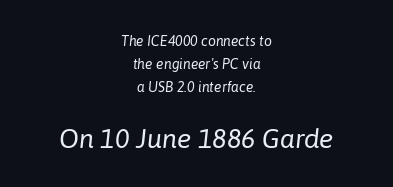
{"italic": "yes", "lean": "right", "slant_degrees": 6, "bold": "no", "underline": "no", "align": "center", "line_spacing": "normal", "line_spacing_ratio": 1.63, "letter_spacing": "normal", "letter_spacing_em": 0.0, "larger_block": "second", "size_ratio": 1.93, "glyph_px": 27}
